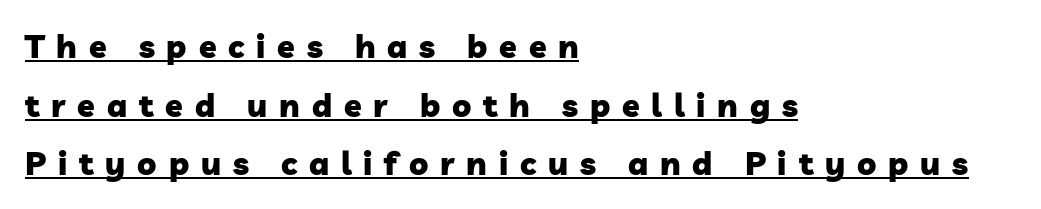
{"serif": "no", "bold": "yes", "weight": "heavy", "width": "normal", "stroke_contrast": "low", "x_height": "medium", "monospaced": "no", "underline": "yes", "align": "left", "line_spacing_ratio": 1.83, "letter_spacing": "wide", "letter_spacing_em": 0.37, "glyph_px": 32}
